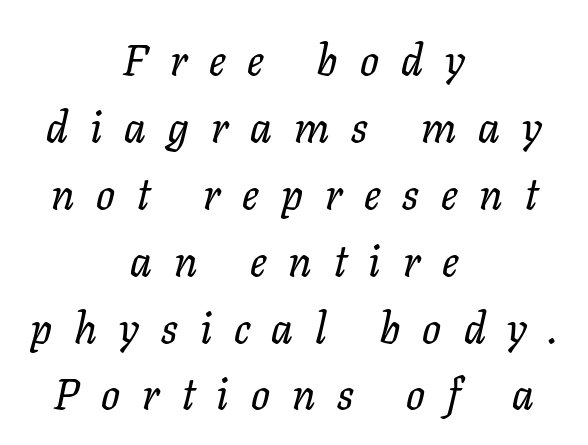
The image shows 44 px serif type, italic (leaning right); set centered, normal line spacing (1.52x), unusually wide letter spacing (+0.5 em), not underlined; low stroke contrast and a medium x-height.
